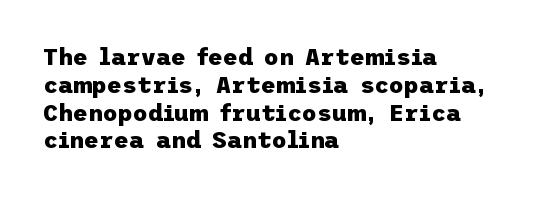
Q: Is the text bold? A: Yes.
Q: Is the text italic (slanted)? A: No, it is upright.
Q: Is the text underlined? A: No.
Q: How is the paragraph aligned? A: Left-aligned.
Q: Is the spacing between letters normal or unusually wide? A: Normal.
